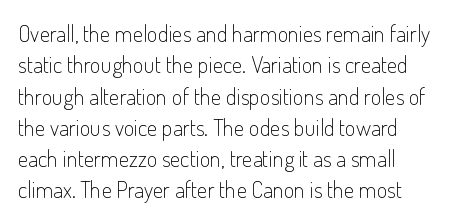
Italic? Not at all — the glyphs are vertical. Nobody touched the tracking dial on this one. Interline gaps are of average width in this sample. Counters stay open thanks to moderate or lighter strokes. The words here are not underlined.
